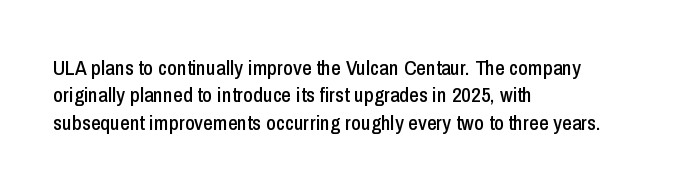
{"italic": "no", "underline": "no", "align": "left", "line_spacing": "normal", "line_spacing_ratio": 1.3, "letter_spacing": "normal", "letter_spacing_em": 0.0, "glyph_px": 21}
